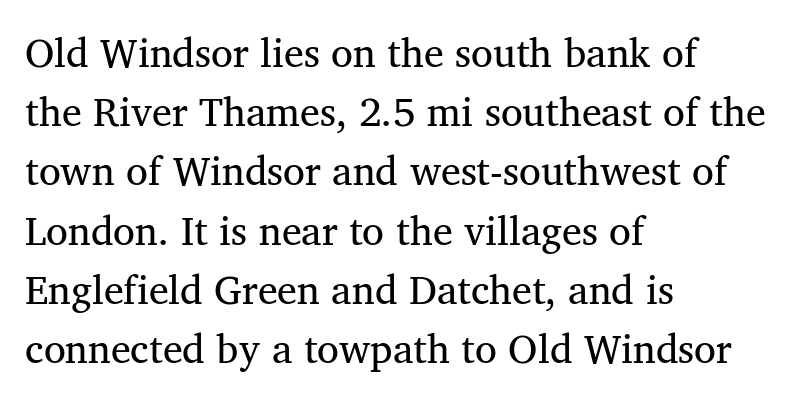
{"serif": "yes", "italic": "no", "bold": "no", "weight": "regular", "width": "normal", "stroke_contrast": "medium", "x_height": "medium", "monospaced": "no", "underline": "no", "align": "left", "line_spacing": "normal", "line_spacing_ratio": 1.48, "letter_spacing": "normal", "letter_spacing_em": 0.0, "glyph_px": 40}
